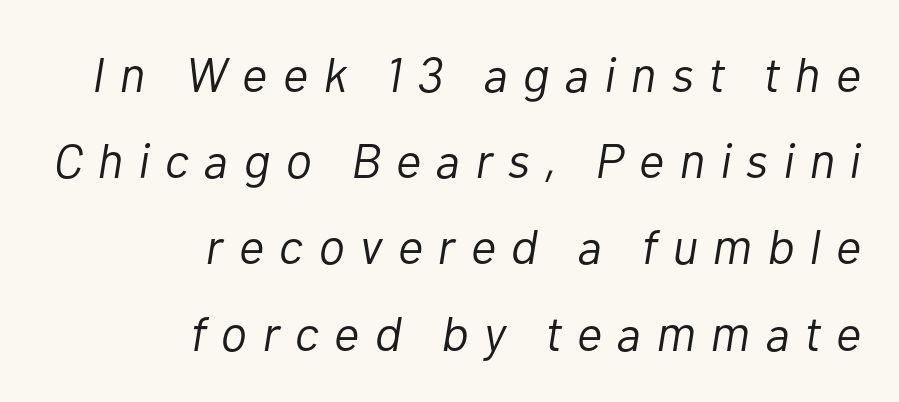
{"italic": "yes", "lean": "right", "slant_degrees": 10, "bold": "no", "weight": "light", "width": "normal", "stroke_contrast": "low", "x_height": "medium", "monospaced": "no", "underline": "no", "align": "right", "line_spacing_ratio": 1.76, "letter_spacing": "wide", "letter_spacing_em": 0.31, "glyph_px": 49}
